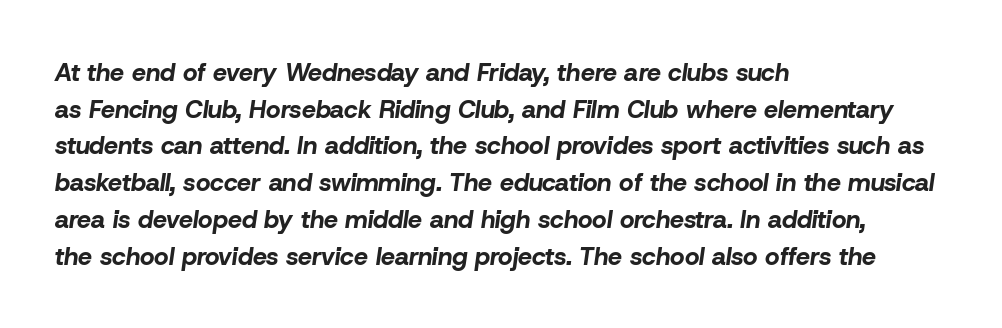
{"italic": "yes", "lean": "right", "slant_degrees": 8, "bold": "yes", "underline": "no", "align": "left", "line_spacing": "normal", "line_spacing_ratio": 1.47, "letter_spacing": "normal", "letter_spacing_em": 0.0, "glyph_px": 25}
